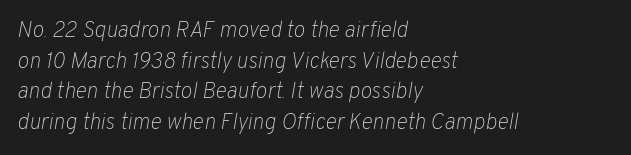
A quiet, ordinary-to-light weight characterises the typeface. The letters sit at their default tracking, neither squeezed nor spread. Leading matches the norm, producing a regular column. Honestly, there is no underline to notice here at all. Compared with a centered layout, this one pins lines to the left instead. The face used here has a pronounced slope to its letters.
